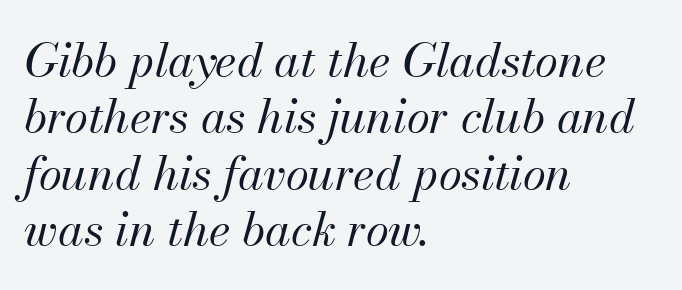
Q: Is the text bold? A: No.
Q: Is the text italic (slanted)? A: Yes, it leans right by about 13 degrees.
Q: Is the text underlined? A: No.
Q: How is the paragraph aligned? A: Left-aligned.
Q: Is the spacing between letters normal or unusually wide? A: Normal.
Q: Width (condensed, normal, or wide)? A: Normal.
Q: Stroke contrast? A: Medium.
Q: x-height? A: Small.
Q: Monospaced? A: No.
